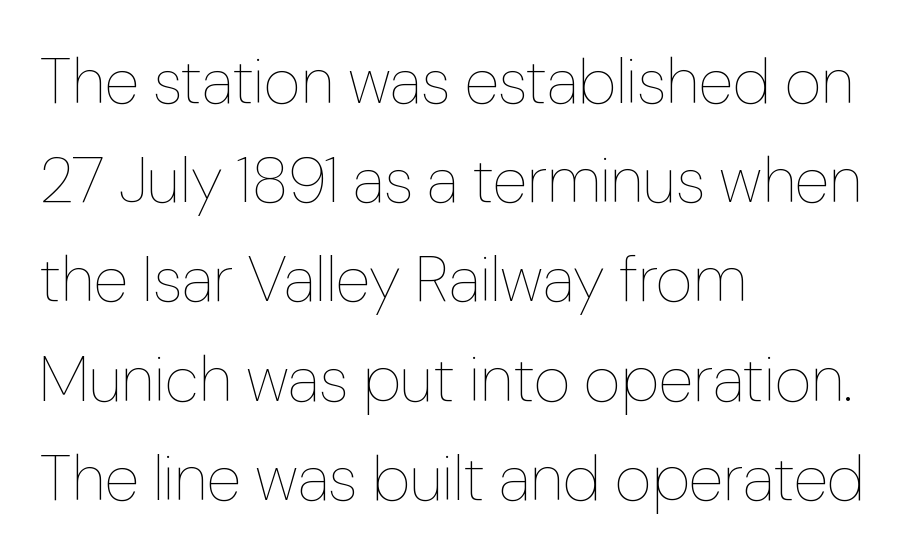
Q: Is the text bold? A: No.
Q: Is the text italic (slanted)? A: No, it is upright.
Q: Is the text underlined? A: No.
Q: How is the paragraph aligned? A: Left-aligned.
Q: Is the spacing between letters normal or unusually wide? A: Normal.
Q: Is the spacing between lines tight, normal or loose? A: Normal.
Q: Width (condensed, normal, or wide)? A: Normal.
Q: Stroke contrast? A: Low.
Q: x-height? A: Medium.
Q: Monospaced? A: No.
